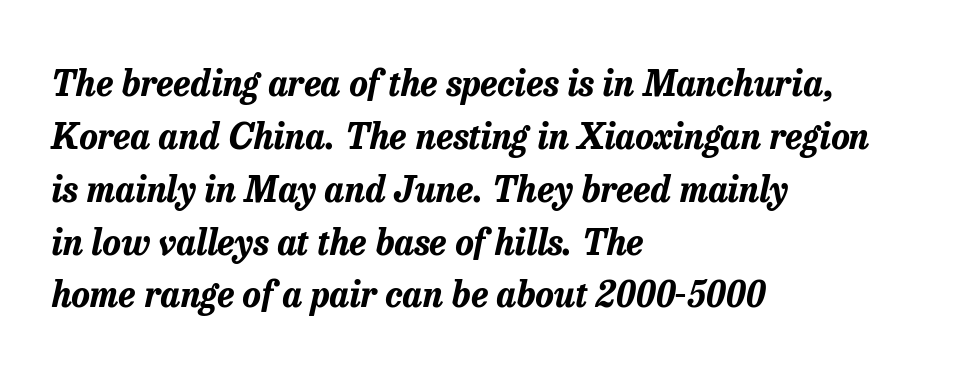
{"italic": "yes", "lean": "right", "slant_degrees": 13, "bold": "yes", "weight": "bold", "width": "normal", "stroke_contrast": "low", "x_height": "medium", "monospaced": "no", "underline": "no", "align": "left", "line_spacing": "normal", "line_spacing_ratio": 1.51, "letter_spacing": "normal", "letter_spacing_em": 0.0, "glyph_px": 35}
